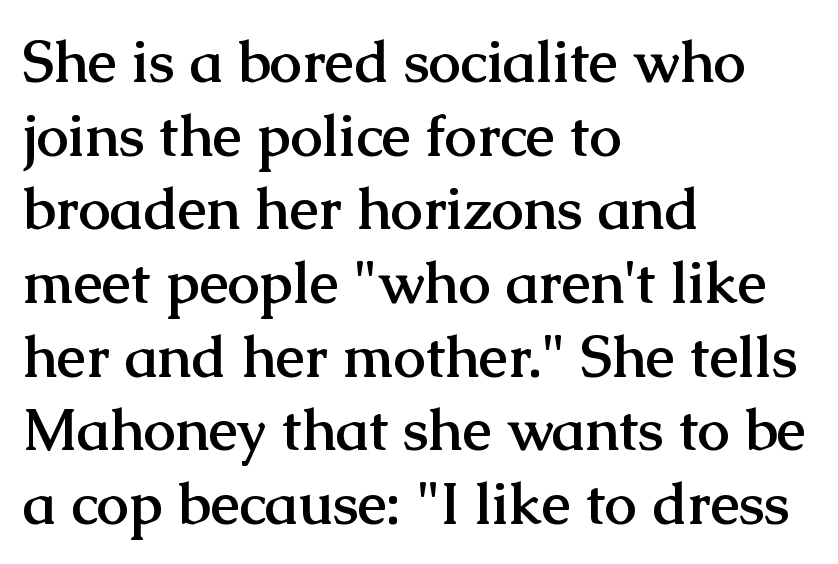
The image shows 58 px semibold serif type, upright; set left-aligned, normal line spacing (1.27x), normal letter spacing, not underlined; medium stroke contrast and a medium x-height.
